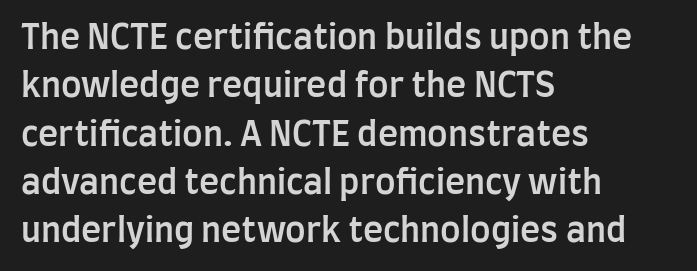
Q: Is the text bold? A: Semi-bold.
Q: Is the text italic (slanted)? A: No, it is upright.
Q: Is the typeface a serif or a sans-serif typeface? A: Sans-serif.
Q: Is the text underlined? A: No.
Q: How is the paragraph aligned? A: Left-aligned.
Q: Is the spacing between letters normal or unusually wide? A: Normal.
Q: Is the spacing between lines tight, normal or loose? A: Normal.
Q: Width (condensed, normal, or wide)? A: Condensed.
Q: Stroke contrast? A: Low.
Q: x-height? A: Large.
Q: Monospaced? A: No.
